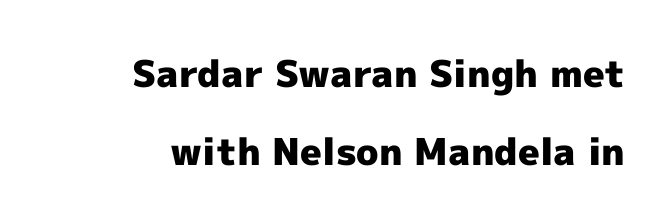
Look at the bottom of the vertical strokes: they stop flat, with no serifs. Loosely led — the rows are spread out. The string is rendered with underlining switched off. When letters stand straight like this, we call the style roman or upright. Is the type bold? Yes — the strokes are clearly thick and heavy. You could call the tracking neutral — neither tight nor loose.
